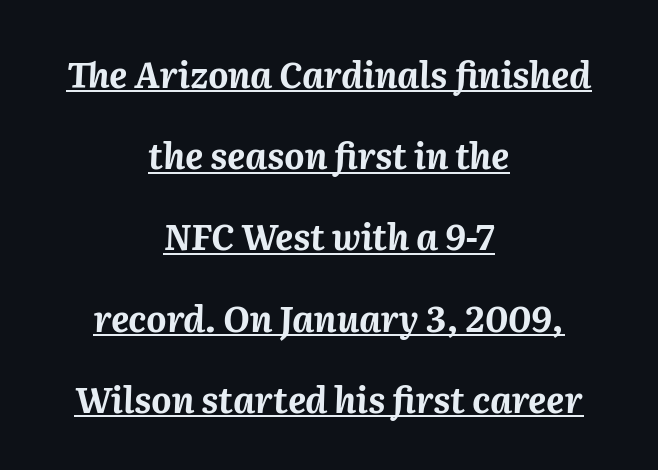
Q: Is the text bold? A: Yes.
Q: Is the text italic (slanted)? A: Yes, it leans right by about 2 degrees.
Q: Is the text underlined? A: Yes.
Q: How is the paragraph aligned? A: Centered.
Q: Is the spacing between letters normal or unusually wide? A: Normal.
Q: Is the spacing between lines tight, normal or loose? A: Loose.
Q: Width (condensed, normal, or wide)? A: Normal.
Q: Stroke contrast? A: Medium.
Q: x-height? A: Medium.
Q: Monospaced? A: No.
